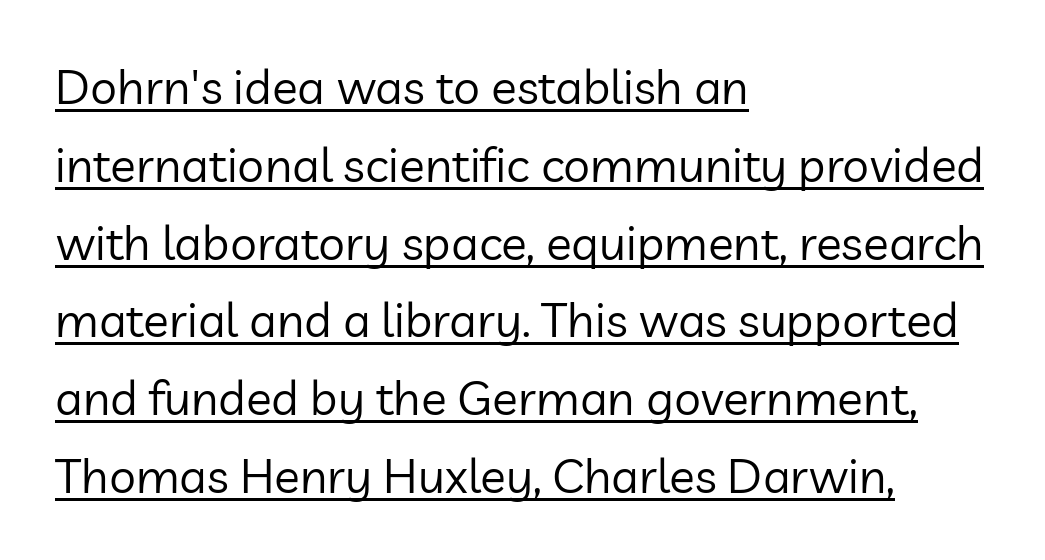
{"serif": "no", "italic": "no", "bold": "no", "weight": "regular", "width": "normal", "stroke_contrast": "low", "x_height": "medium", "monospaced": "no", "underline": "yes", "align": "left", "line_spacing": "normal", "line_spacing_ratio": 1.62, "letter_spacing": "normal", "letter_spacing_em": 0.0, "glyph_px": 48}
